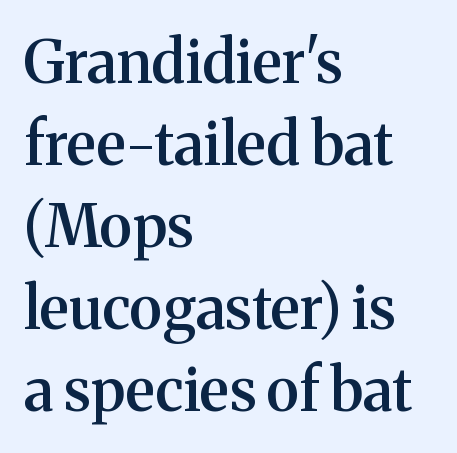
The image shows 59 px semibold serif type, upright; set left-aligned, normal line spacing (1.39x), normal letter spacing, not underlined; medium stroke contrast and a medium x-height.
